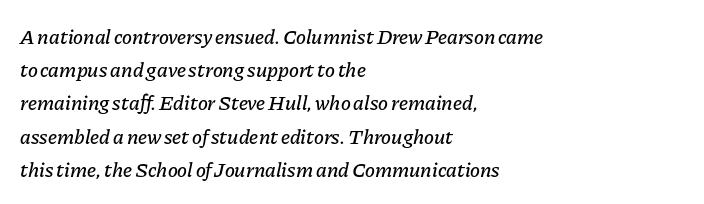
The image shows 21 px text type, italic (leaning right); set left-aligned, normal line spacing (1.58x), normal letter spacing, not underlined.
